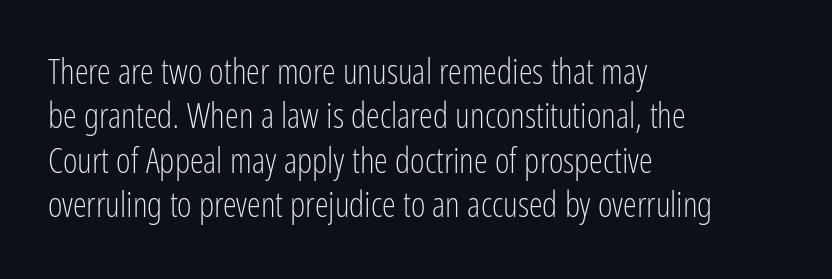
The image shows 35 px light, condensed sans-serif type, upright; set left-aligned, normal line spacing (1.27x), normal letter spacing, not underlined; low stroke contrast and a medium x-height.
